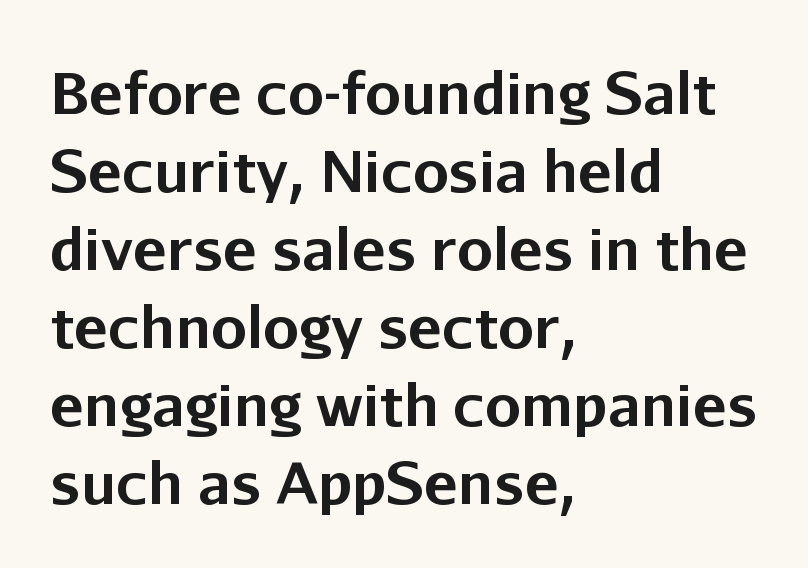
{"serif": "no", "italic": "no", "bold": "yes", "weight": "bold", "width": "normal", "stroke_contrast": "low", "x_height": "medium", "monospaced": "no", "underline": "no", "align": "left", "line_spacing": "normal", "line_spacing_ratio": 1.37, "letter_spacing": "normal", "letter_spacing_em": 0.0, "glyph_px": 57}
